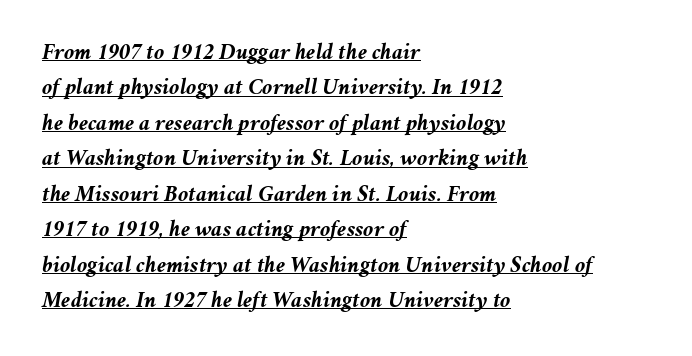
The image shows 23 px bold type, italic (leaning right); set left-aligned, normal line spacing (1.54x), normal letter spacing, underlined.
